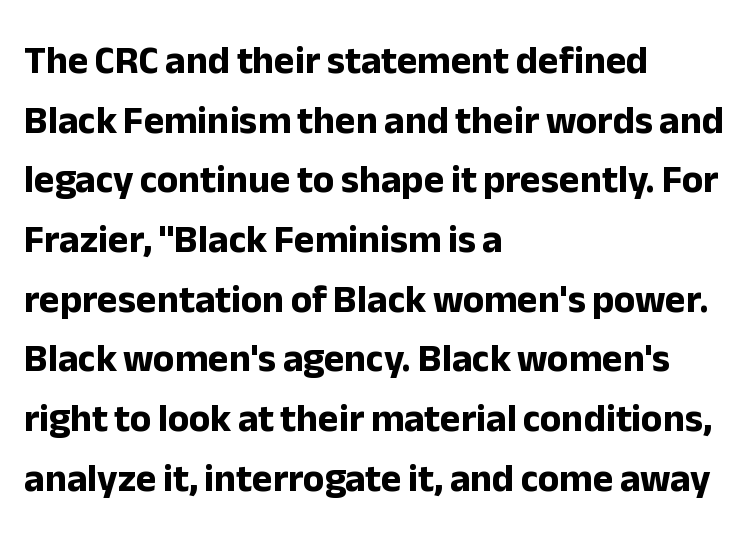
Q: Is the text bold? A: Yes.
Q: Is the text italic (slanted)? A: No, it is upright.
Q: Is the typeface a serif or a sans-serif typeface? A: Sans-serif.
Q: Is the text underlined? A: No.
Q: How is the paragraph aligned? A: Left-aligned.
Q: Is the spacing between letters normal or unusually wide? A: Normal.
Q: Is the spacing between lines tight, normal or loose? A: Normal.
Q: Width (condensed, normal, or wide)? A: Normal.
Q: Stroke contrast? A: Low.
Q: x-height? A: Medium.
Q: Monospaced? A: No.
